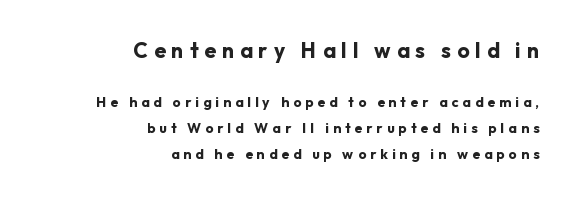
Q: Is the text bold? A: Yes.
Q: Is the text italic (slanted)? A: No, it is upright.
Q: Is the text underlined? A: No.
Q: How is the paragraph aligned? A: Right-aligned.
Q: Is the spacing between letters normal or unusually wide? A: Unusually wide.
Q: Which block of text is set in a larger size, the first (top) or the second (bottom)? A: The first (top) one.
